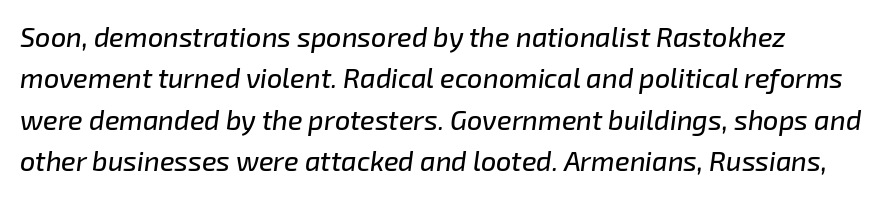
Q: Is the text italic (slanted)? A: Yes, it leans right by about 8 degrees.
Q: Is the text underlined? A: No.
Q: How is the paragraph aligned? A: Left-aligned.
Q: Is the spacing between letters normal or unusually wide? A: Normal.
Q: Is the spacing between lines tight, normal or loose? A: Normal.
